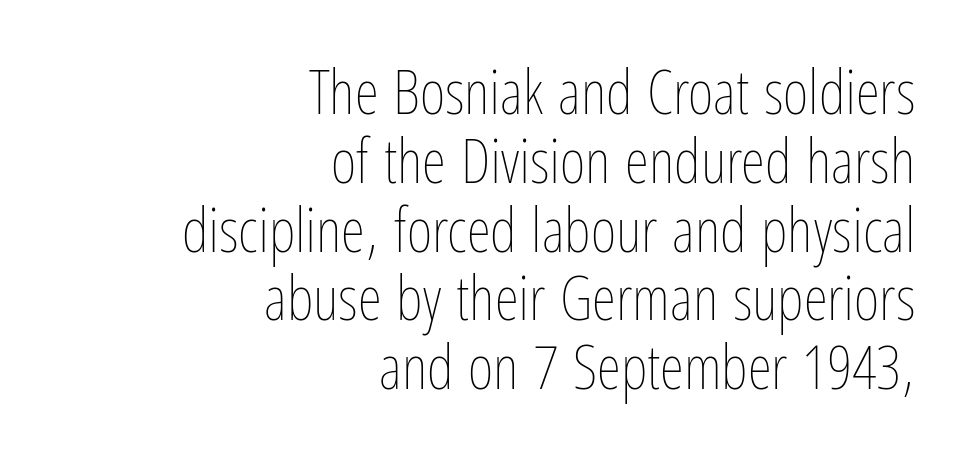
Q: Is the text bold? A: No.
Q: Is the text italic (slanted)? A: No, it is upright.
Q: Is the text underlined? A: No.
Q: How is the paragraph aligned? A: Right-aligned.
Q: Is the spacing between letters normal or unusually wide? A: Normal.
Q: Is the spacing between lines tight, normal or loose? A: Tight.
Q: Width (condensed, normal, or wide)? A: Condensed.
Q: Stroke contrast? A: Low.
Q: x-height? A: Medium.
Q: Monospaced? A: No.
